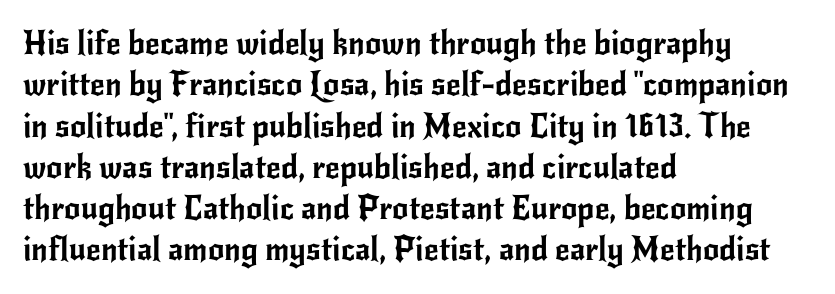
No extra tracking has been applied to these lines. Bare-footed words on every line. If you drew a line through each stem, it would be perfectly vertical. The letters carry no serifs — their stems end cleanly without finishing strokes.
